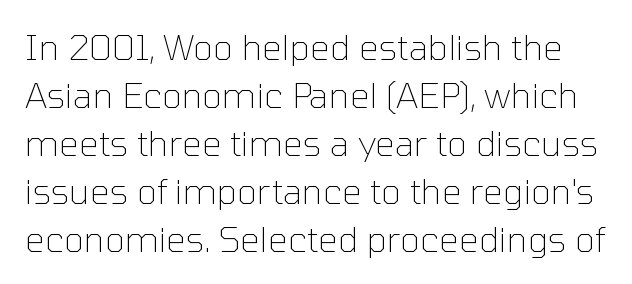
Q: Is the text bold? A: No.
Q: Is the text italic (slanted)? A: No, it is upright.
Q: Is the typeface a serif or a sans-serif typeface? A: Sans-serif.
Q: Is the text underlined? A: No.
Q: Is the spacing between letters normal or unusually wide? A: Normal.
Q: Is the spacing between lines tight, normal or loose? A: Normal.
Q: Width (condensed, normal, or wide)? A: Normal.
Q: Stroke contrast? A: Low.
Q: x-height? A: Medium.
Q: Monospaced? A: No.
